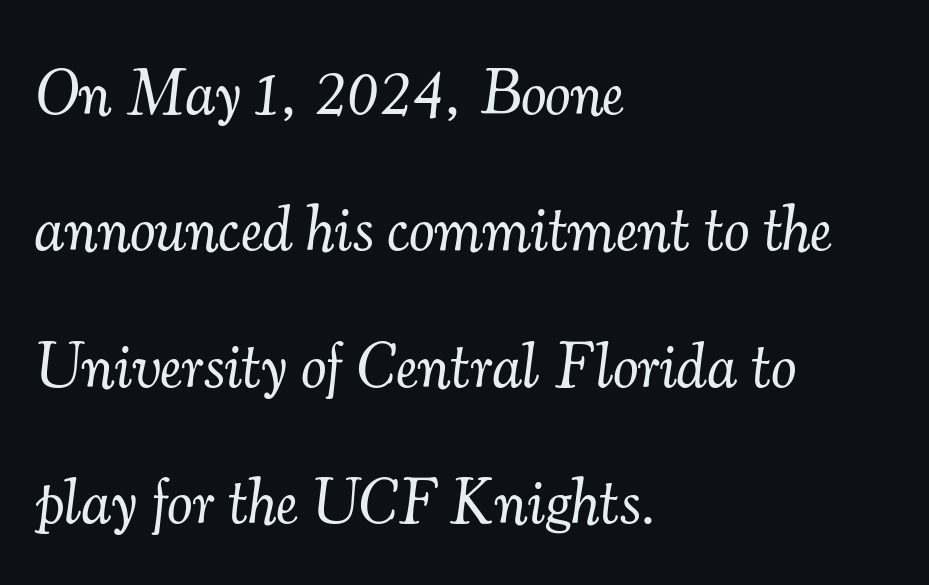
{"serif": "yes", "italic": "yes", "lean": "right", "slant_degrees": 7, "bold": "no", "weight": "light", "width": "normal", "stroke_contrast": "medium", "x_height": "small", "monospaced": "no", "underline": "no", "align": "left", "line_spacing": "loose", "line_spacing_ratio": 2.13, "letter_spacing": "normal", "letter_spacing_em": 0.0, "glyph_px": 64}
